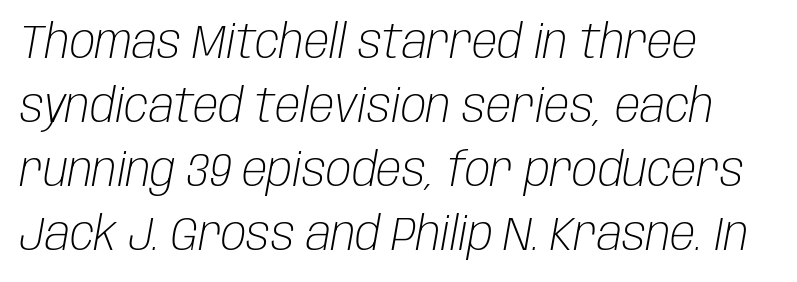
Stroke thickness stays within the range of a standard reading face or lighter. This rendering uses left alignment, leaving the right contour irregular. Each letter keeps its own natural width here, so spacing adapts to shape. Each new line begins a customary step beneath the previous one. The passage shown has conventional tracking throughout. Does the lettering tilt? It does — this is italic.
